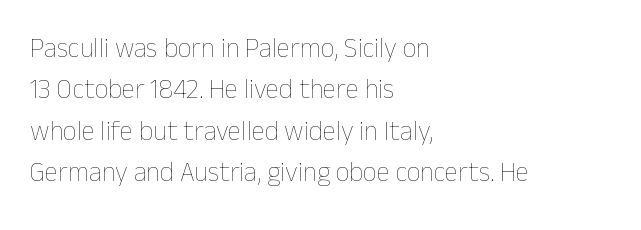
Q: Is the text bold? A: No.
Q: Is the text italic (slanted)? A: No, it is upright.
Q: Is the text underlined? A: No.
Q: How is the paragraph aligned? A: Left-aligned.
Q: Is the spacing between letters normal or unusually wide? A: Normal.
Q: Is the spacing between lines tight, normal or loose? A: Normal.
